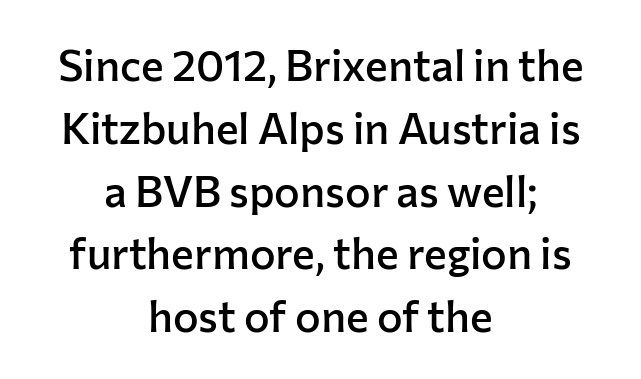
{"serif": "no", "italic": "no", "bold": "semi", "weight": "semibold", "width": "normal", "stroke_contrast": "low", "x_height": "medium", "monospaced": "no", "underline": "no", "align": "center", "line_spacing": "normal", "line_spacing_ratio": 1.46, "letter_spacing": "normal", "letter_spacing_em": 0.0, "glyph_px": 43}
